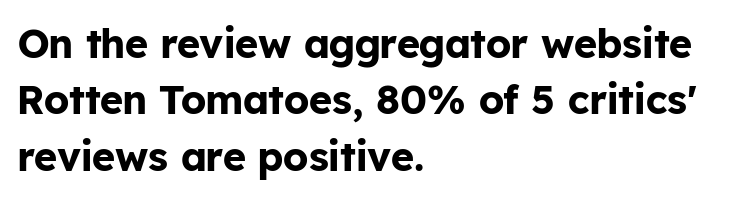
The image shows 40 px bold sans-serif type, upright; set left-aligned, normal line spacing (1.41x), normal letter spacing, not underlined; low stroke contrast and a medium x-height.
